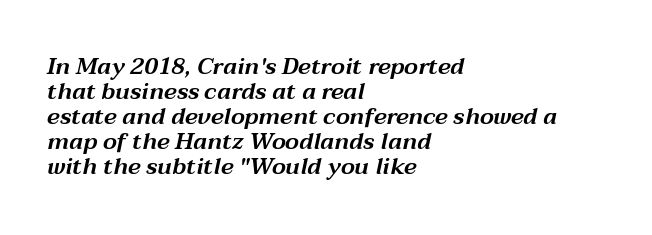
{"italic": "yes", "lean": "right", "slant_degrees": 12, "underline": "no", "align": "left", "line_spacing": "tight", "line_spacing_ratio": 1.09, "letter_spacing": "normal", "letter_spacing_em": 0.0, "glyph_px": 23}
